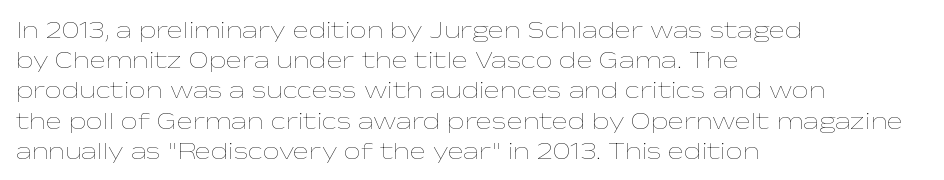
{"italic": "no", "bold": "no", "underline": "no", "align": "left", "line_spacing": "normal", "line_spacing_ratio": 1.26, "letter_spacing": "normal", "letter_spacing_em": 0.0, "glyph_px": 24}
